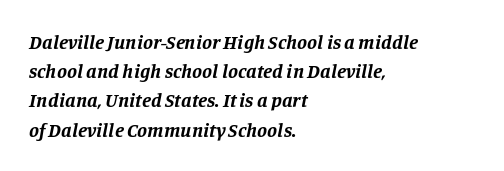
Only glyphs here, with clear space below each row. There's an unmistakable incline to the writing here. Does the weight exceed regular? Yes, all the way to bold. Teacher's note: observe the even left margin — that is flush-left alignment. What stands out about the letter spacing? Nothing — it is the standard amount. The block of text has a typical density, with ordinary space between rows.
